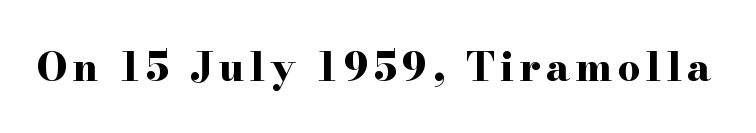
Q: Is the text bold? A: Yes.
Q: Is the text italic (slanted)? A: No, it is upright.
Q: Is the typeface a serif or a sans-serif typeface? A: Serif.
Q: Is the text underlined? A: No.
Q: Width (condensed, normal, or wide)? A: Wide.
Q: Stroke contrast? A: High.
Q: x-height? A: Small.
Q: Monospaced? A: No.
